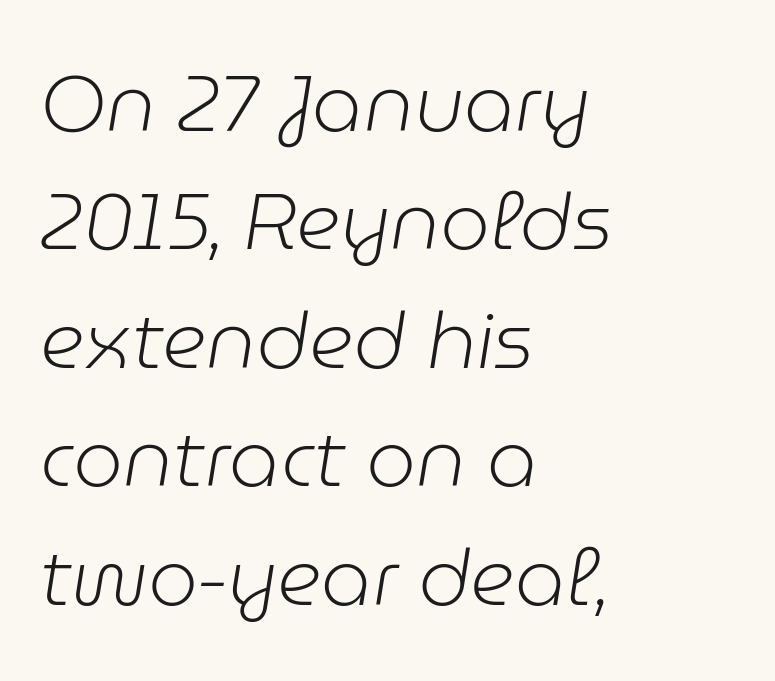
Tracking here is standard; glyphs follow each other at the usual distance. Honestly, the row spacing looks completely unremarkable. The glyphs look as if they've been sheared to an angle. Stems here are at most as thick as an everyday book face.
